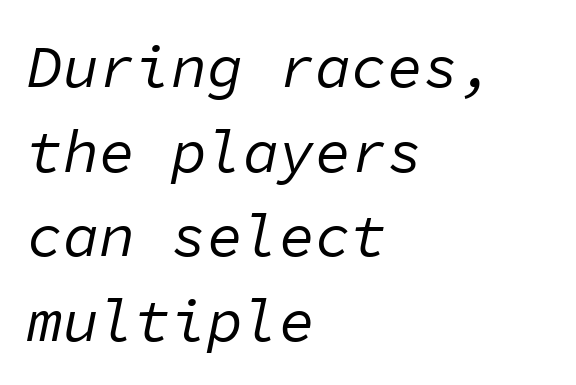
The image shows 60 px regular-weight type, italic (leaning right), monospaced; set left-aligned, normal line spacing (1.41x), normal letter spacing, not underlined; low stroke contrast and a medium x-height.
